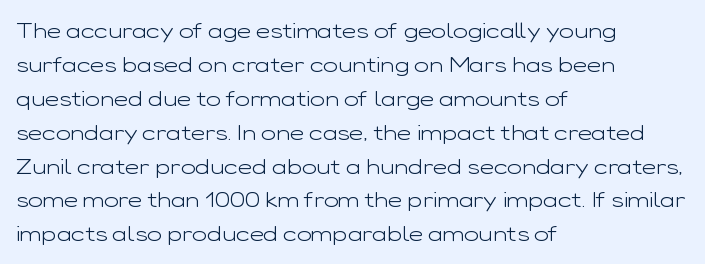
{"italic": "no", "bold": "no", "underline": "no", "align": "left", "line_spacing": "normal", "line_spacing_ratio": 1.54, "letter_spacing": "normal", "letter_spacing_em": 0.0, "glyph_px": 22}
